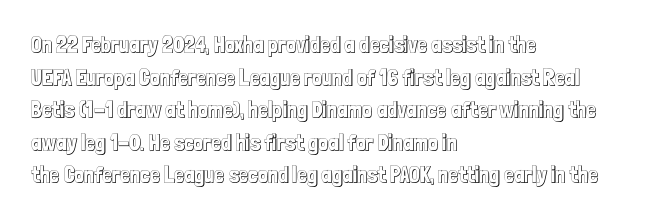
Q: Is the text italic (slanted)? A: No, it is upright.
Q: Is the text underlined? A: No.
Q: How is the paragraph aligned? A: Left-aligned.
Q: Is the spacing between letters normal or unusually wide? A: Normal.
Q: Is the spacing between lines tight, normal or loose? A: Normal.
